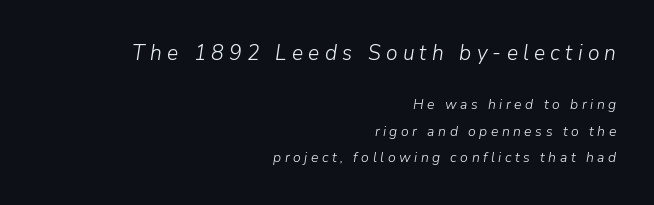
The image shows 21 px text type, italic (leaning right); set right-aligned, line spacing 1.88x, unusually wide letter spacing (+0.25 em), not underlined; the first (top) block is 1.5x larger.
